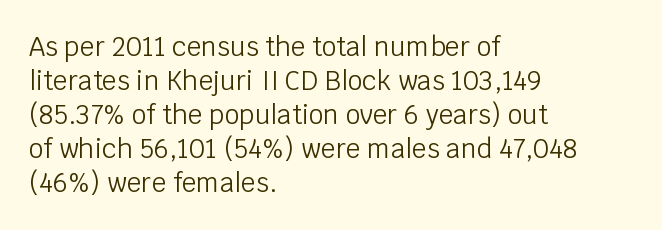
Descenders are the only things crossing below the line. All the whitespace from short lines collects on the right. Characters remain perfectly vertical along every line. The letters sit at their default tracking, neither squeezed nor spread.
